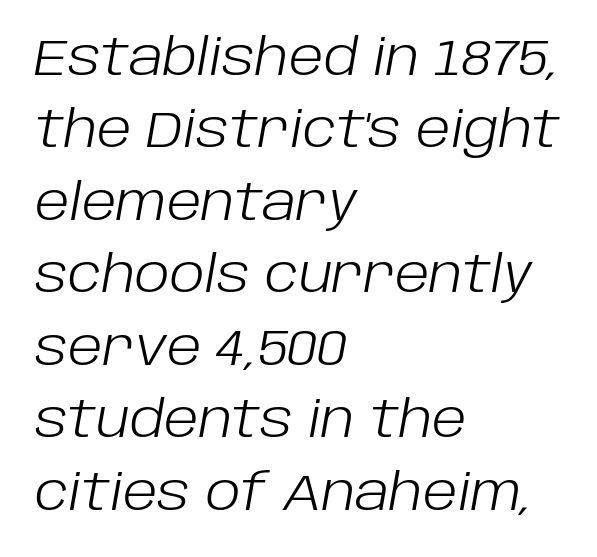
The image shows 50 px light type, italic (leaning right); set left-aligned, normal line spacing (1.45x), normal letter spacing, not underlined; low stroke contrast and a large x-height.
